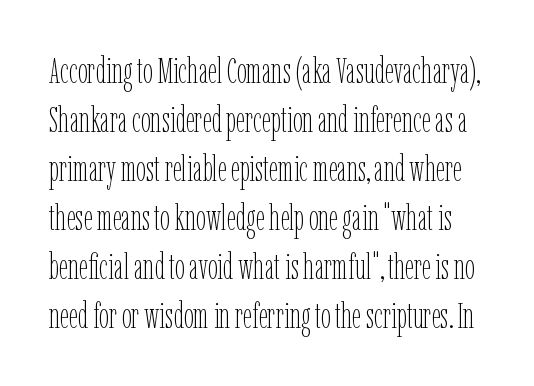
The image shows 35 px thin, condensed type, upright; set normal line spacing (1.4x), normal letter spacing, not underlined; low stroke contrast and a medium x-height.
